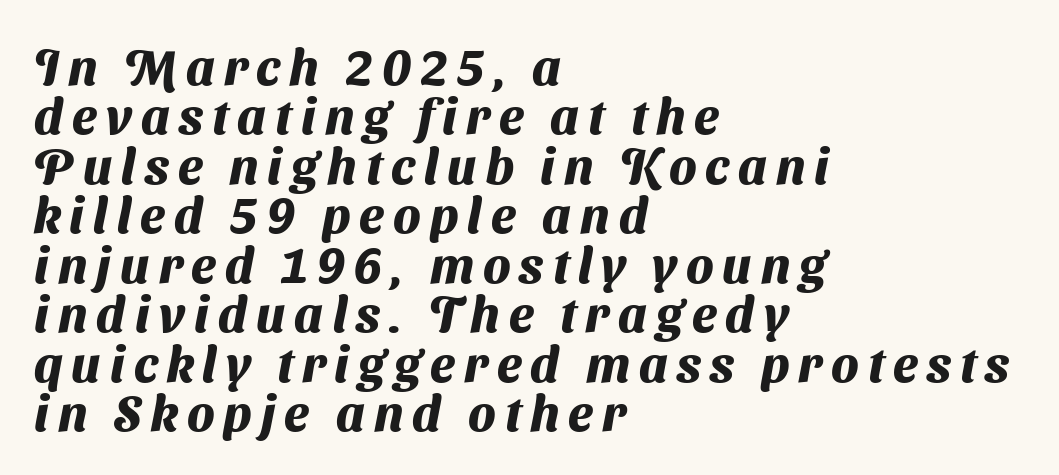
{"serif": "no", "bold": "yes", "weight": "heavy", "width": "normal", "stroke_contrast": "medium", "x_height": "medium", "monospaced": "no", "underline": "no", "align": "left", "line_spacing": "tight", "line_spacing_ratio": 0.99, "glyph_px": 50}
